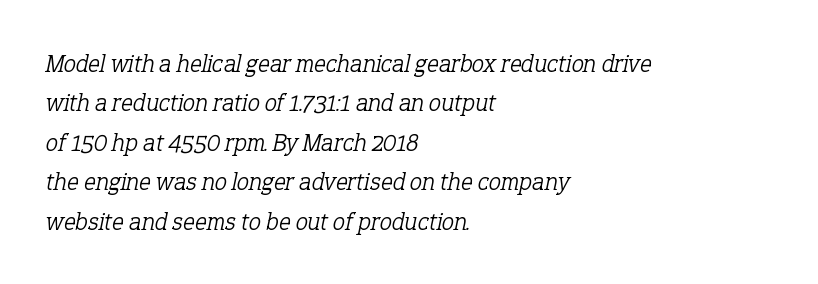
Any mark beneath the type? The region is blank. Line beginnings align vertically; line endings do not. The face used here is rendered with its standard letterfit. The face used here has a pronounced slope to its letters. Summary of weight: not heavy and not bold. The rows are spaced the way most documents space them.
